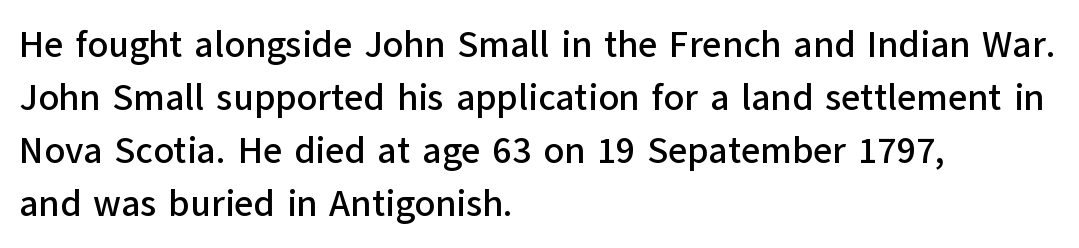
The image shows 37 px sans-serif type, upright; set left-aligned, normal line spacing (1.43x), normal letter spacing, not underlined; low stroke contrast and a medium x-height.
